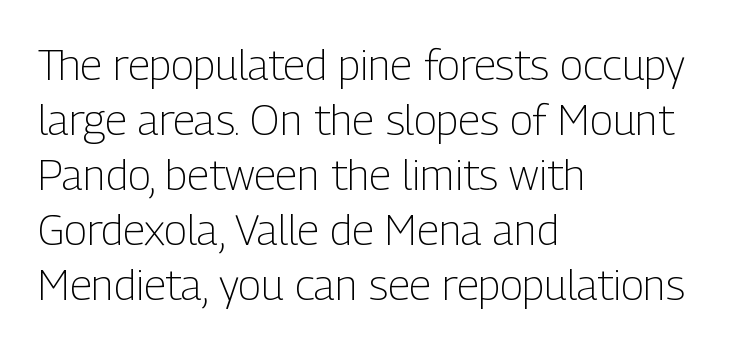
Q: Is the text bold? A: No.
Q: Is the text italic (slanted)? A: No, it is upright.
Q: Is the typeface a serif or a sans-serif typeface? A: Sans-serif.
Q: Is the text underlined? A: No.
Q: How is the paragraph aligned? A: Left-aligned.
Q: Is the spacing between letters normal or unusually wide? A: Normal.
Q: Is the spacing between lines tight, normal or loose? A: Normal.
Q: Width (condensed, normal, or wide)? A: Condensed.
Q: Stroke contrast? A: Low.
Q: x-height? A: Medium.
Q: Monospaced? A: No.
